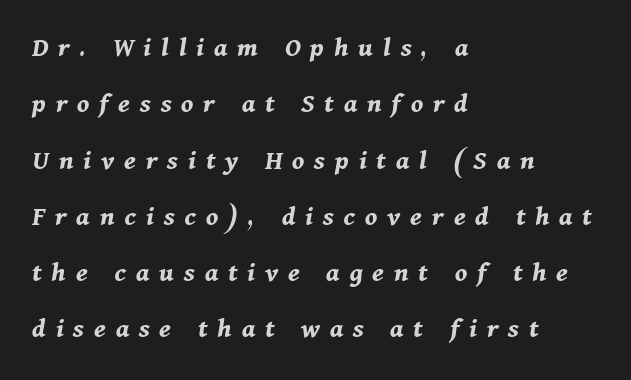
Spacing verdict: proportional, widths tailored to each character. The text block is weighted toward the left margin, trailing off unevenly rightward. This sample uses expanded letter spacing, leaving extra air between glyphs. Posture: slanted. Honestly, there is no underline to notice here at all.
